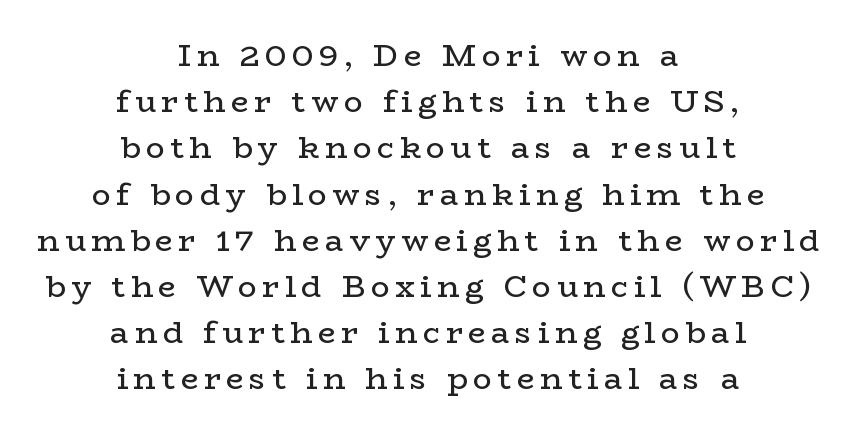
The type family on display is of the serif kind. The face used here is proportionally spaced, like ordinary book or web type. Decoration check: the copy has no underline. Ordinary non-slanted type is in use.
